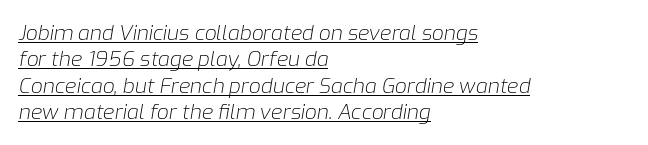
Q: Is the text bold? A: No.
Q: Is the text italic (slanted)? A: Yes, it leans right by about 9 degrees.
Q: Is the text underlined? A: Yes.
Q: How is the paragraph aligned? A: Left-aligned.
Q: Is the spacing between letters normal or unusually wide? A: Normal.
Q: Is the spacing between lines tight, normal or loose? A: Normal.
